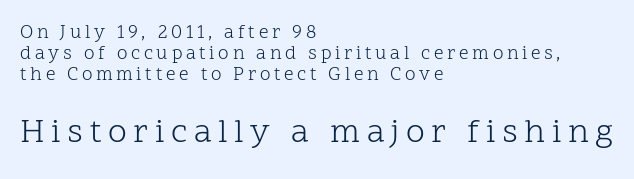
The typeface has the unassuming heft of standard copy or less. Underline: absent. The compositor pushed each line to the left boundary. Character widths vary here, with narrow letters taking less room than wide ones.
